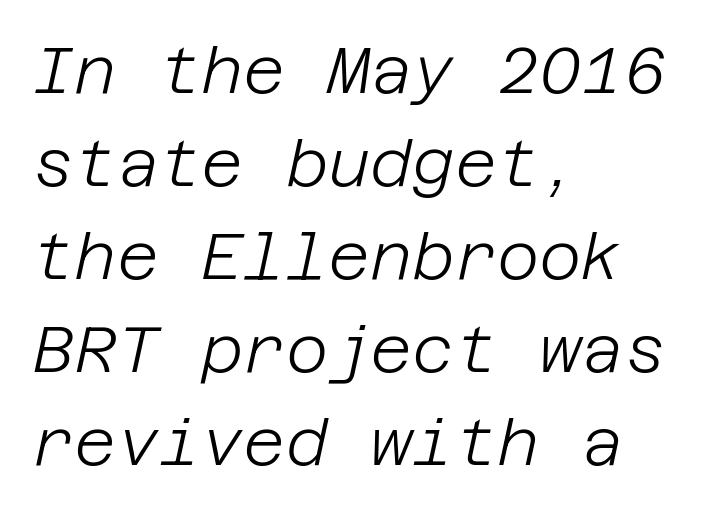
The image shows 65 px light type, italic (leaning right); set left-aligned, normal line spacing (1.43x), normal letter spacing, not underlined; low stroke contrast and a large x-height.
